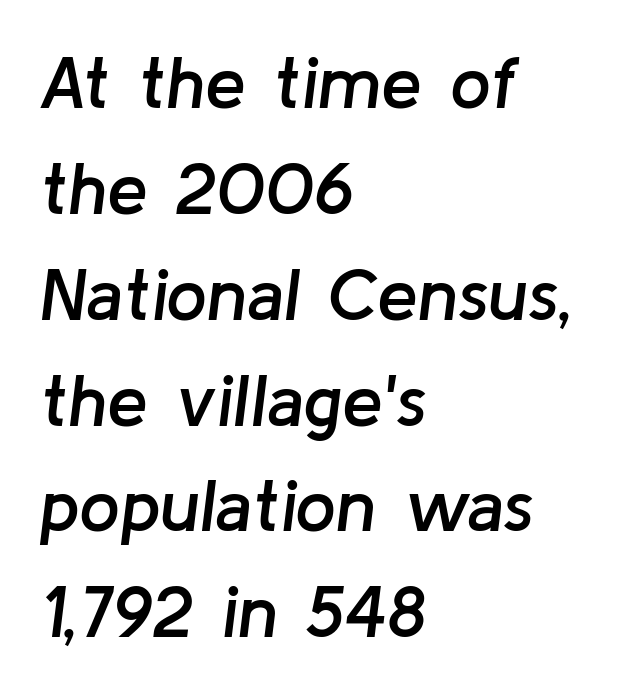
The image shows 73 px semibold type, italic (leaning right); set left-aligned, normal line spacing (1.45x), normal letter spacing, not underlined; low stroke contrast and a medium x-height.
